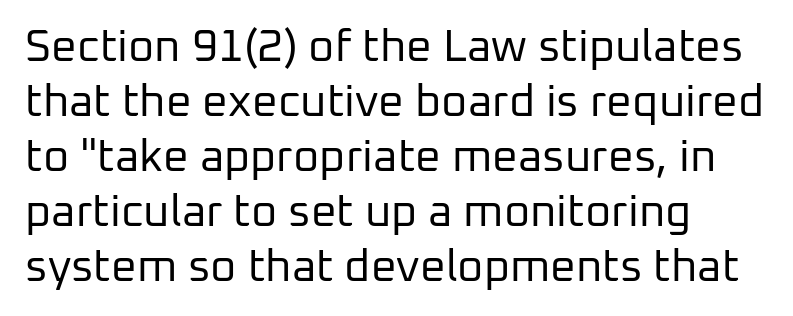
{"serif": "no", "italic": "no", "bold": "no", "weight": "regular", "width": "normal", "stroke_contrast": "low", "x_height": "medium", "monospaced": "no", "underline": "no", "align": "left", "line_spacing_ratio": 1.22, "letter_spacing": "normal", "letter_spacing_em": 0.0, "glyph_px": 45}
